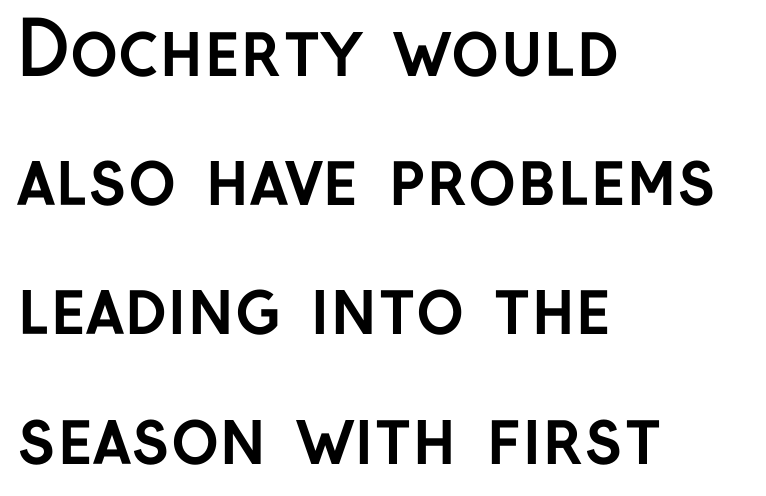
The image shows 73 px semibold sans-serif type, upright; set left-aligned, line spacing 1.77x, normal letter spacing, not underlined; low stroke contrast and a medium x-height.
